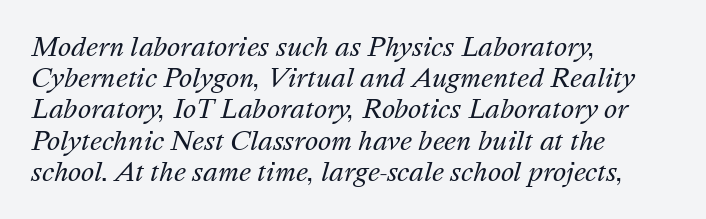
Q: Is the text bold? A: No.
Q: Is the text italic (slanted)? A: Yes, it leans right by about 16 degrees.
Q: Is the text underlined? A: No.
Q: How is the paragraph aligned? A: Left-aligned.
Q: Is the spacing between letters normal or unusually wide? A: Normal.
Q: Is the spacing between lines tight, normal or loose? A: Normal.
